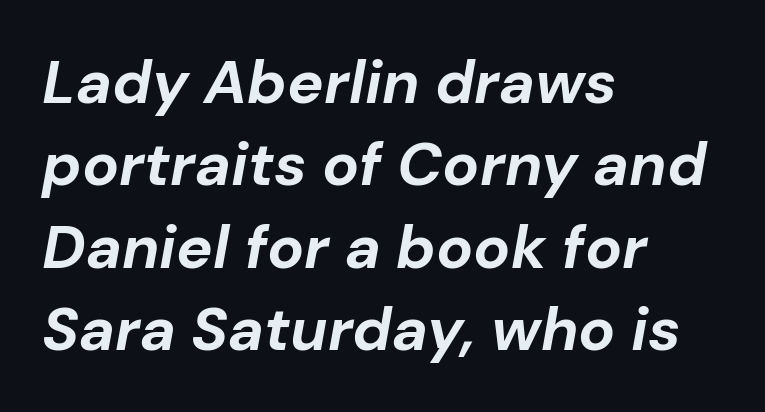
The image shows 61 px bold type, italic (leaning right); set left-aligned, normal line spacing (1.35x), normal letter spacing, not underlined; low stroke contrast and a medium x-height.
